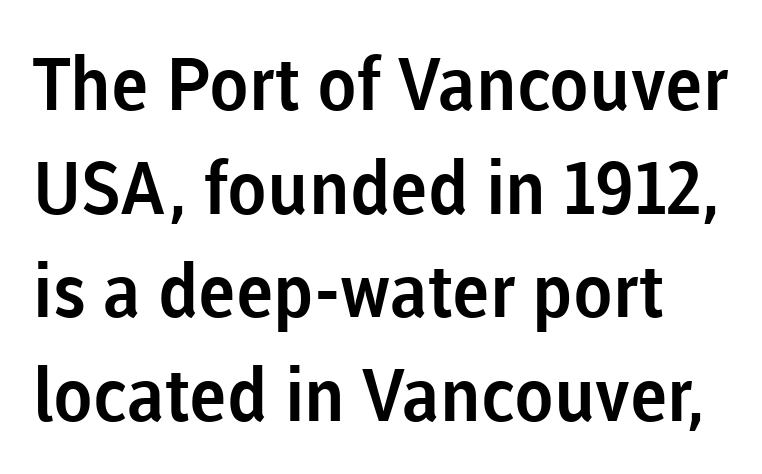
{"serif": "no", "italic": "no", "width": "normal", "stroke_contrast": "low", "x_height": "medium", "monospaced": "no", "underline": "no", "line_spacing": "normal", "line_spacing_ratio": 1.42, "letter_spacing": "normal", "letter_spacing_em": 0.0, "glyph_px": 73}
